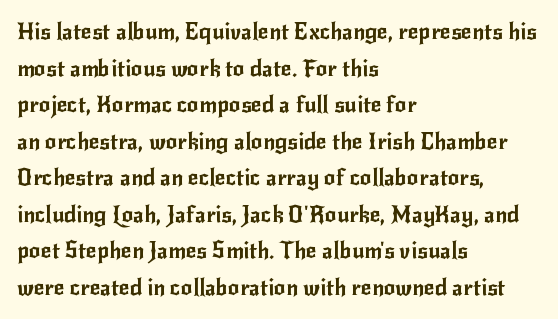
{"italic": "no", "underline": "no", "align": "left", "line_spacing": "normal", "line_spacing_ratio": 1.59, "letter_spacing": "normal", "letter_spacing_em": 0.0, "glyph_px": 23}
